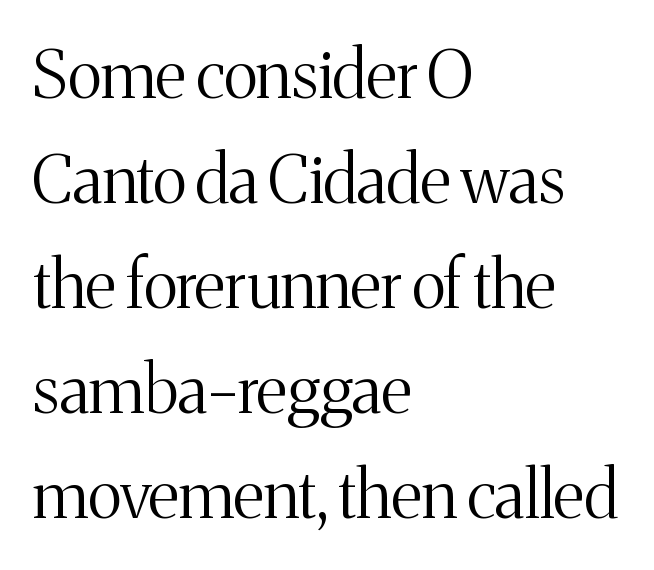
The lines are quadded left. Little horizontal feet cap the strokes, marking this as serif type. Does the lettering tilt? It doesn't — this is upright. Here the designer chose a conventional face with non-uniform glyph widths.
